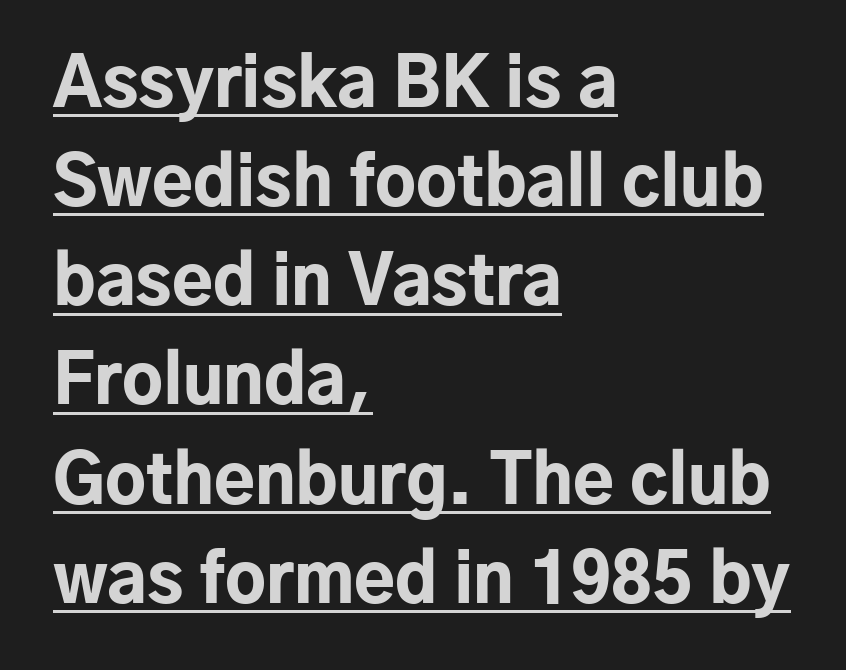
The image shows 67 px bold sans-serif type, upright; set left-aligned, normal line spacing (1.48x), normal letter spacing, underlined; low stroke contrast and a medium x-height.
